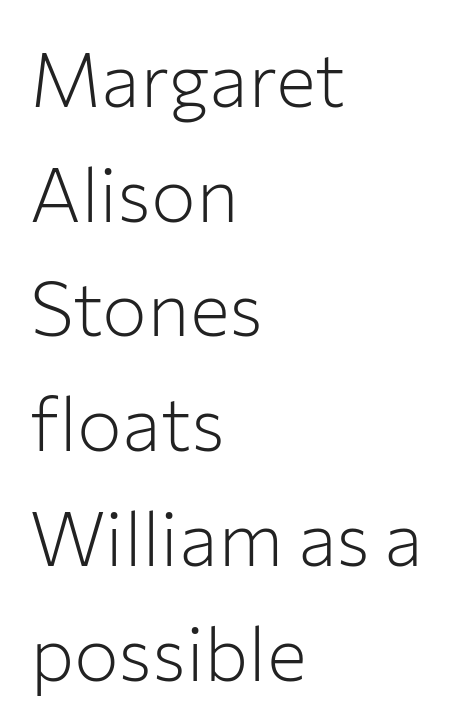
Q: Is the text bold? A: No.
Q: Is the text italic (slanted)? A: No, it is upright.
Q: Is the typeface a serif or a sans-serif typeface? A: Sans-serif.
Q: Is the text underlined? A: No.
Q: How is the paragraph aligned? A: Left-aligned.
Q: Is the spacing between letters normal or unusually wide? A: Normal.
Q: Is the spacing between lines tight, normal or loose? A: Normal.
Q: Width (condensed, normal, or wide)? A: Normal.
Q: Stroke contrast? A: Low.
Q: x-height? A: Medium.
Q: Monospaced? A: No.
